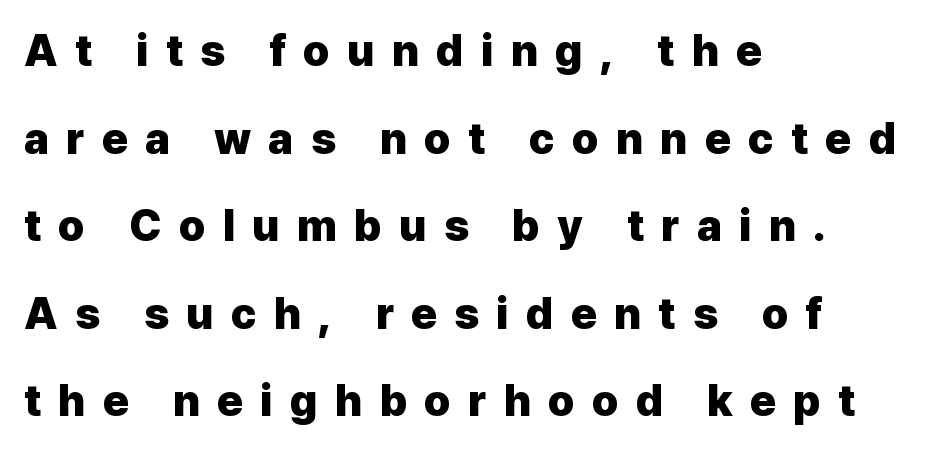
You'd pick this weight for a headline — it's a proper bold. The paragraph shown leans on its left margin. Designer's note — italics off, roman on. Vertically, the passage feels expansive, rows floating well apart. The typeface chosen for these lines omits serifs. Glance below the letters and you will spot only blank space.
